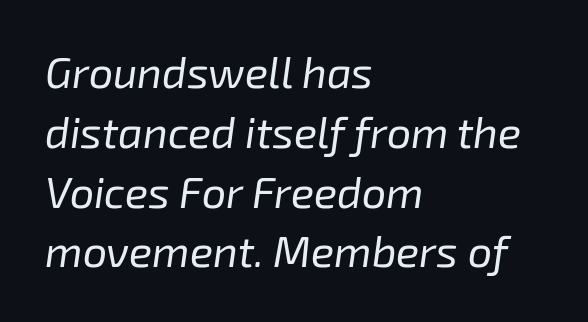
The image shows 43 px regular-weight type, italic (leaning right); set left-aligned, normal line spacing (1.39x), normal letter spacing, not underlined; low stroke contrast and a medium x-height.
